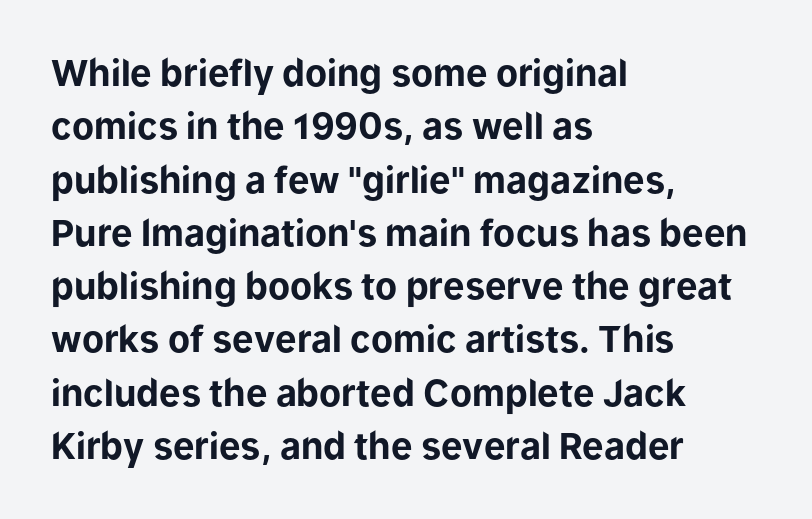
{"serif": "no", "italic": "no", "bold": "yes", "weight": "bold", "width": "normal", "stroke_contrast": "low", "x_height": "medium", "monospaced": "no", "underline": "no", "align": "left", "line_spacing": "normal", "line_spacing_ratio": 1.48, "letter_spacing": "normal", "letter_spacing_em": 0.0, "glyph_px": 36}
